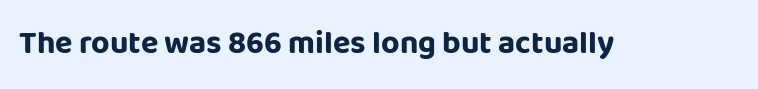
{"serif": "no", "italic": "no", "bold": "yes", "weight": "bold", "width": "normal", "stroke_contrast": "low", "x_height": "large", "monospaced": "no", "underline": "no", "letter_spacing": "normal", "letter_spacing_em": 0.0, "glyph_px": 32}
